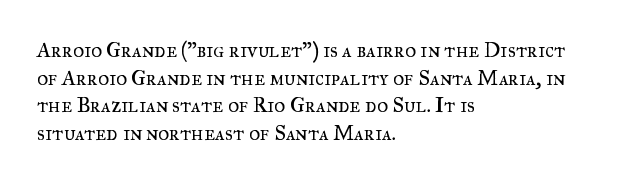
Every stem runs plumb, perpendicular to the baseline. Leftover space on each line is placed entirely after the last word. Check the space under the baseline: it is left empty. This reads as an unemphasized weight, regular at the heaviest. Caption: standard tracking, unaltered.
